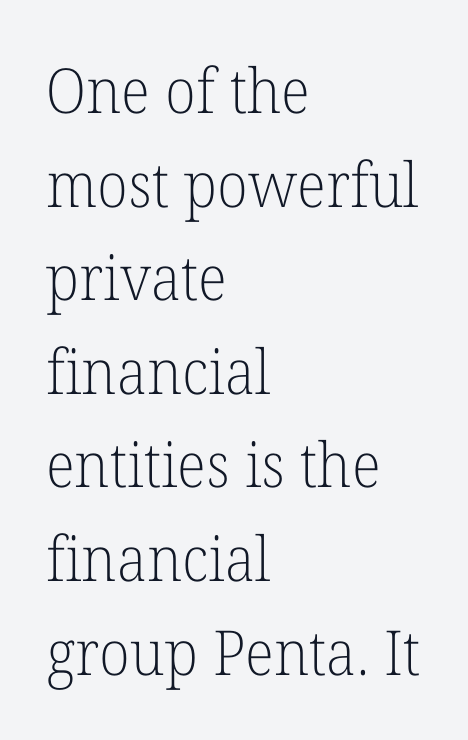
{"serif": "yes", "italic": "no", "bold": "no", "weight": "light", "width": "normal", "stroke_contrast": "low", "x_height": "medium", "monospaced": "no", "underline": "no", "align": "left", "line_spacing": "normal", "line_spacing_ratio": 1.51, "letter_spacing": "normal", "letter_spacing_em": 0.0, "glyph_px": 62}
